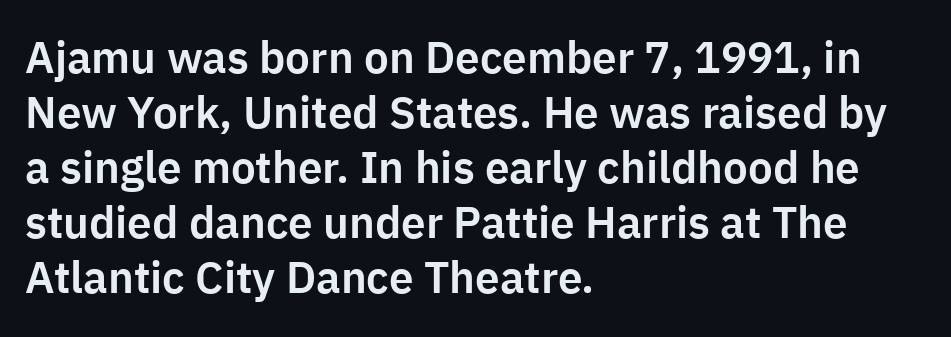
In terms of posture, this sample is upright. No feet cap the strokes, marking this as sans-serif type. The passage shown is not underscored anywhere. Characters follow at the spacing the type designer built in.
